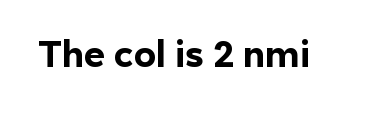
{"serif": "no", "italic": "no", "bold": "yes", "weight": "bold", "width": "normal", "x_height": "medium", "monospaced": "no", "underline": "no", "letter_spacing": "normal", "letter_spacing_em": 0.0, "glyph_px": 37}
